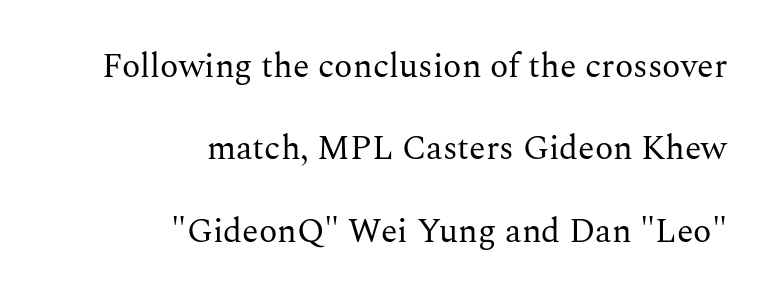
{"serif": "yes", "italic": "no", "bold": "no", "weight": "regular", "width": "normal", "stroke_contrast": "medium", "x_height": "medium", "monospaced": "no", "underline": "no", "align": "right", "line_spacing": "loose", "line_spacing_ratio": 2.42, "letter_spacing": "normal", "letter_spacing_em": 0.0, "glyph_px": 34}
